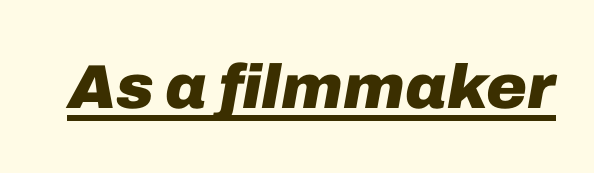
The image shows 62 px heavy type, italic (leaning right); set normal letter spacing, underlined; low stroke contrast and a medium x-height.
